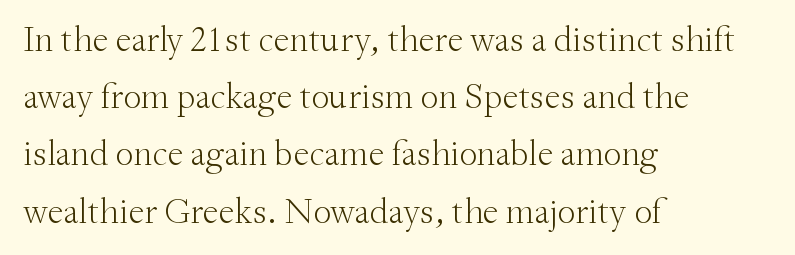
Is this a fixed-width face? No — the glyphs have proportional, varying widths. Rows of type keep a routine distance in the vertical direction. Unbolded letterforms with no extra heft. Short and long lines alike share a common starting point at left. Honestly, the letter spacing is just normal — you wouldn't notice it.
